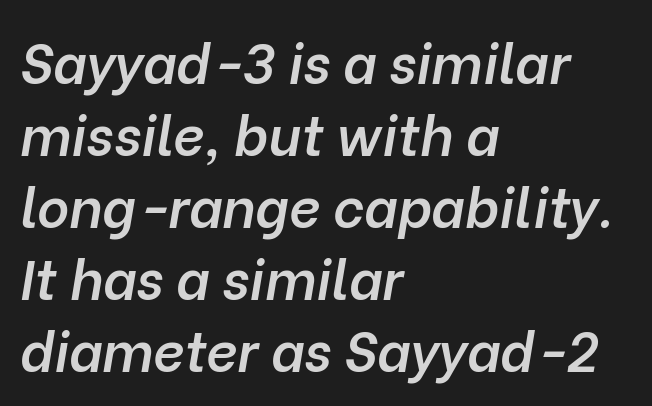
{"italic": "yes", "lean": "right", "slant_degrees": 10, "bold": "semi", "weight": "semibold", "width": "normal", "stroke_contrast": "low", "x_height": "medium", "monospaced": "no", "underline": "no", "align": "left", "line_spacing": "normal", "line_spacing_ratio": 1.31, "letter_spacing": "normal", "letter_spacing_em": 0.0, "glyph_px": 55}
